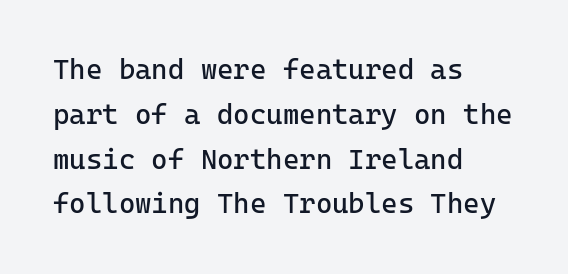
How would I describe the line gaps? Plain and ordinary. Leftover space on each line is placed entirely after the last word. Observe the absence of serifs on each vertical stroke in this sample. Fixed-width glyphs throughout — classic coding-font behaviour. The font's upright variant was chosen for this text. The glyphs are unaccompanied by any horizontal stroke below them.
